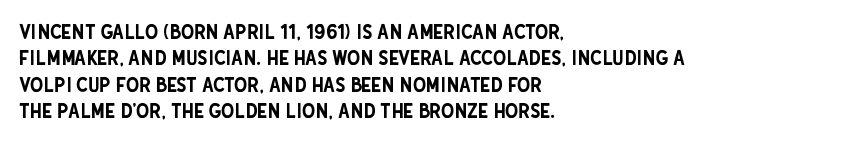
Is there much room between lines? A standard amount, neither cramped nor airy. The line texture is even and compact thanks to regular tracking. In terms of posture, this sample is upright. The paragraph has a hard left edge and a soft right edge. The strip under each line holds only bare page.
